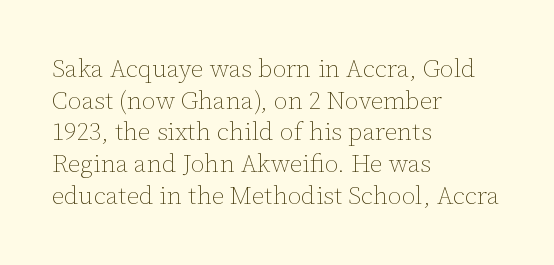
The image shows 25 px text type, upright; set left-aligned, normal line spacing (1.27x), normal letter spacing, not underlined.
